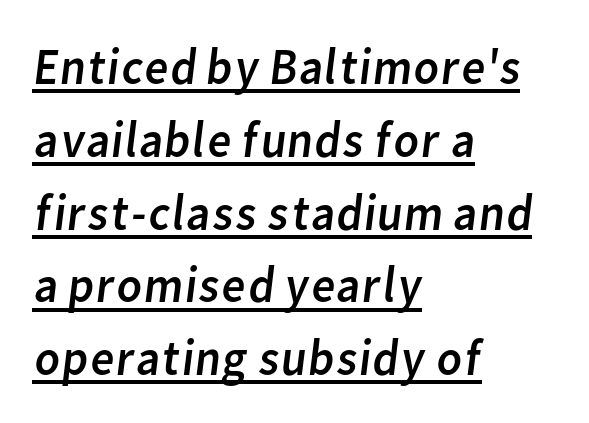
The image shows 52 px regular-weight sans-serif type; set left-aligned, normal line spacing (1.4x), normal letter spacing, underlined; low stroke contrast and a medium x-height.
